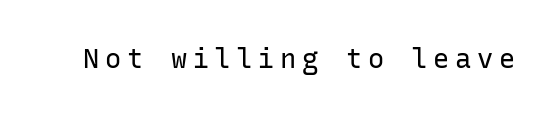
The image shows 27 px text type, upright; set unusually wide letter spacing (+0.21 em), not underlined.
